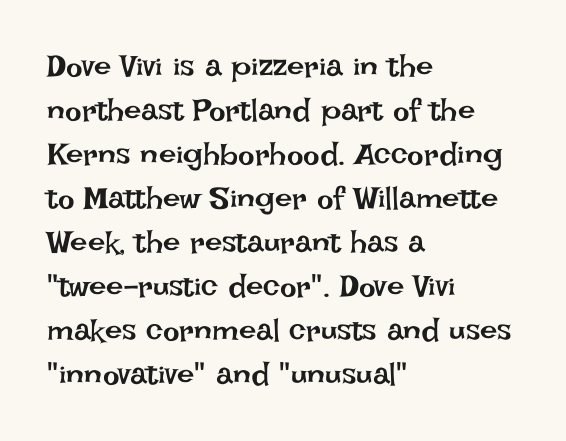
Q: Is the text bold? A: No.
Q: Is the text italic (slanted)? A: No, it is upright.
Q: Is the text underlined? A: No.
Q: How is the paragraph aligned? A: Left-aligned.
Q: Is the spacing between letters normal or unusually wide? A: Normal.
Q: Is the spacing between lines tight, normal or loose? A: Normal.
Q: Width (condensed, normal, or wide)? A: Normal.
Q: Stroke contrast? A: Low.
Q: x-height? A: Large.
Q: Monospaced? A: No.
